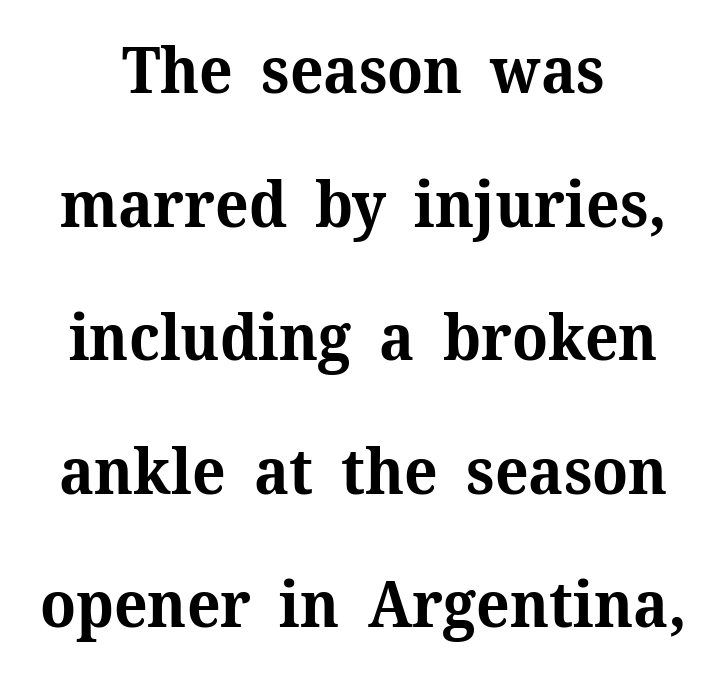
What kind of face is this? One with serifs. The paragraph has two soft edges and a firm central axis. Descenders are the only things crossing below the line. Looks like regular typesetting: each glyph gets only the width it needs. Look at the tracking — it's just the regular setting, nothing added. Does the leading feel generous? Absolutely, it's lavish.
